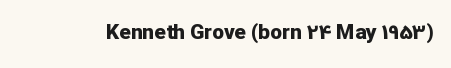
{"italic": "no", "bold": "yes", "underline": "no", "letter_spacing": "normal", "letter_spacing_em": 0.0, "glyph_px": 21}
